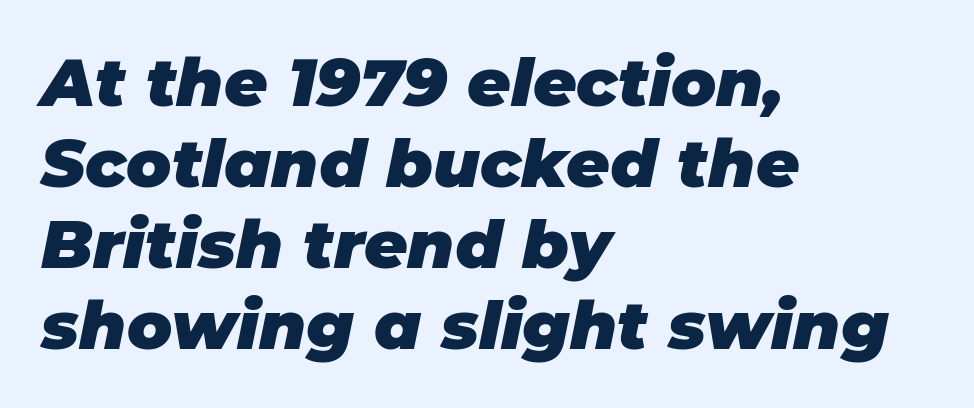
Q: Is the text bold? A: Yes.
Q: Is the text italic (slanted)? A: Yes, it leans right by about 11 degrees.
Q: Is the text underlined? A: No.
Q: How is the paragraph aligned? A: Left-aligned.
Q: Is the spacing between letters normal or unusually wide? A: Normal.
Q: Width (condensed, normal, or wide)? A: Normal.
Q: Stroke contrast? A: Low.
Q: x-height? A: Large.
Q: Monospaced? A: No.
